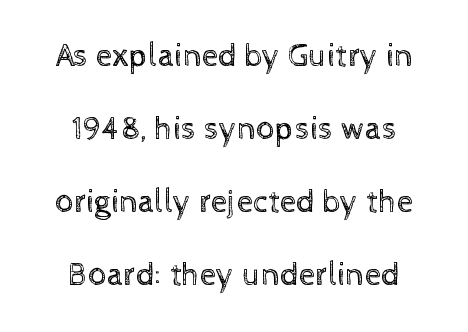
{"italic": "no", "bold": "no", "weight": "regular", "width": "normal", "x_height": "medium", "monospaced": "no", "underline": "no", "align": "center", "line_spacing": "loose", "line_spacing_ratio": 2.21, "letter_spacing": "normal", "letter_spacing_em": 0.0, "glyph_px": 33}
